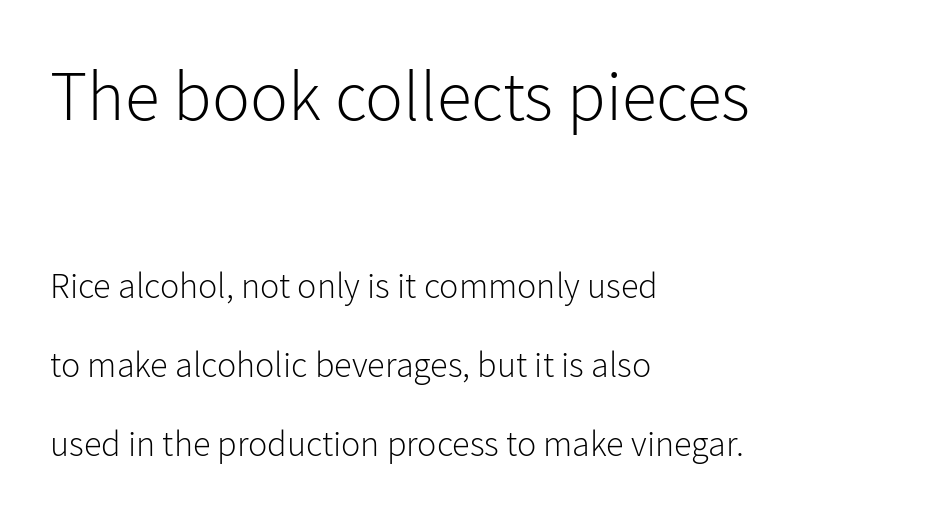
Q: Is the text bold? A: No.
Q: Is the text italic (slanted)? A: No, it is upright.
Q: Is the typeface a serif or a sans-serif typeface? A: Sans-serif.
Q: Is the text underlined? A: No.
Q: How is the paragraph aligned? A: Left-aligned.
Q: Is the spacing between letters normal or unusually wide? A: Normal.
Q: Is the spacing between lines tight, normal or loose? A: Loose.
Q: Which block of text is set in a larger size, the first (top) or the second (bottom)? A: The first (top) one.
Q: Width (condensed, normal, or wide)? A: Normal.
Q: Stroke contrast? A: Low.
Q: x-height? A: Medium.
Q: Monospaced? A: No.
